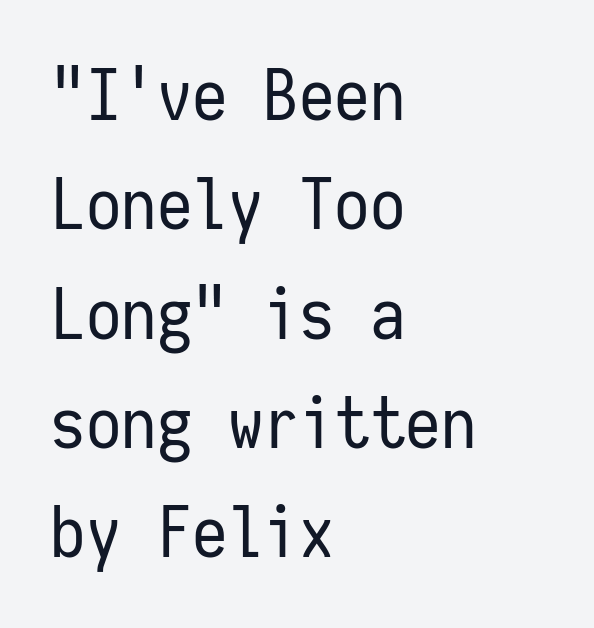
The image shows 71 px regular-weight, condensed sans-serif type, upright, monospaced; set left-aligned, normal line spacing (1.54x), normal letter spacing, not underlined; low stroke contrast and a medium x-height.
